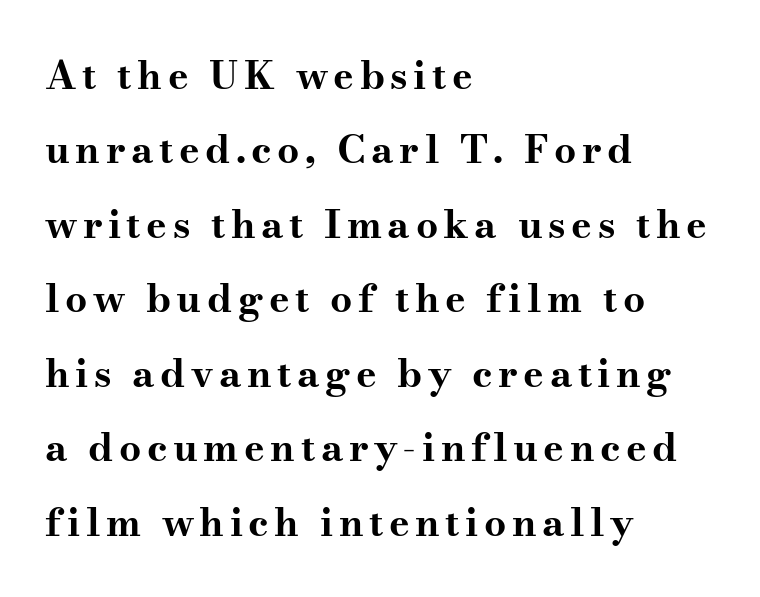
The image shows 39 px bold, wide serif type, upright; set left-aligned, loose line spacing (1.91x), not underlined; medium stroke contrast and a small x-height.
